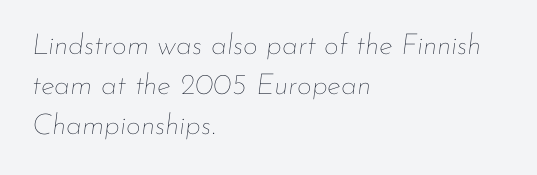
Q: Is the text bold? A: No.
Q: Is the text italic (slanted)? A: Yes, it leans right by about 7 degrees.
Q: Is the text underlined? A: No.
Q: How is the paragraph aligned? A: Left-aligned.
Q: Is the spacing between letters normal or unusually wide? A: Normal.
Q: Is the spacing between lines tight, normal or loose? A: Normal.
Q: Width (condensed, normal, or wide)? A: Normal.
Q: Stroke contrast? A: Low.
Q: x-height? A: Small.
Q: Monospaced? A: No.
